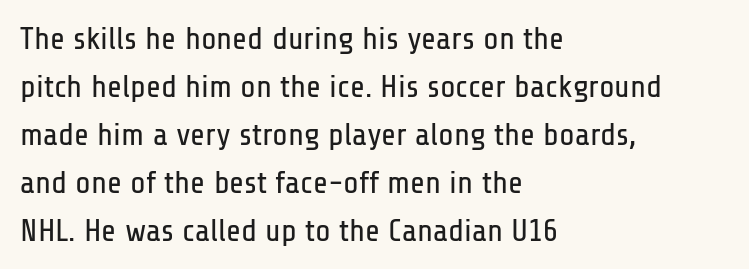
{"serif": "no", "italic": "no", "bold": "no", "weight": "regular", "width": "condensed", "stroke_contrast": "low", "x_height": "medium", "monospaced": "no", "underline": "no", "align": "left", "line_spacing": "normal", "line_spacing_ratio": 1.5, "letter_spacing": "normal", "letter_spacing_em": 0.0, "glyph_px": 32}
